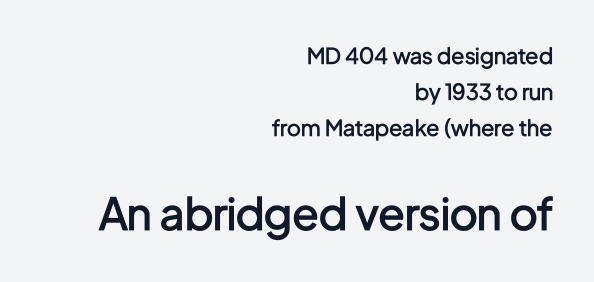
Q: Is the text bold? A: Semi-bold.
Q: Is the text italic (slanted)? A: No, it is upright.
Q: Is the typeface a serif or a sans-serif typeface? A: Sans-serif.
Q: Is the text underlined? A: No.
Q: How is the paragraph aligned? A: Right-aligned.
Q: Is the spacing between letters normal or unusually wide? A: Normal.
Q: Is the spacing between lines tight, normal or loose? A: Normal.
Q: Which block of text is set in a larger size, the first (top) or the second (bottom)? A: The second (bottom) one.
Q: Width (condensed, normal, or wide)? A: Condensed.
Q: Stroke contrast? A: Low.
Q: x-height? A: Medium.
Q: Monospaced? A: No.
